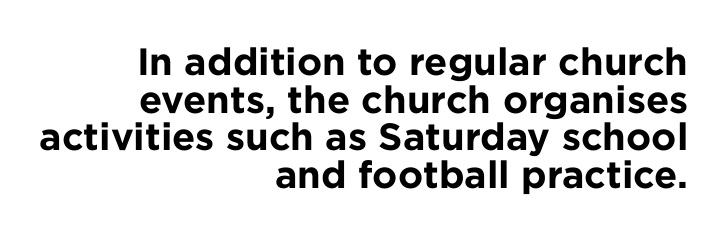
The image shows 38 px bold sans-serif type, upright; set right-aligned, tight line spacing (0.99x), normal letter spacing, not underlined; low stroke contrast and a medium x-height.
